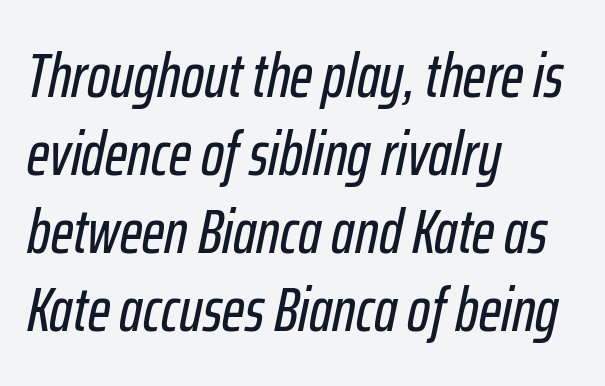
{"italic": "yes", "lean": "right", "slant_degrees": 12, "width": "condensed", "stroke_contrast": "low", "x_height": "medium", "monospaced": "no", "underline": "no", "align": "left", "line_spacing": "normal", "line_spacing_ratio": 1.28, "letter_spacing": "normal", "letter_spacing_em": 0.0, "glyph_px": 61}
